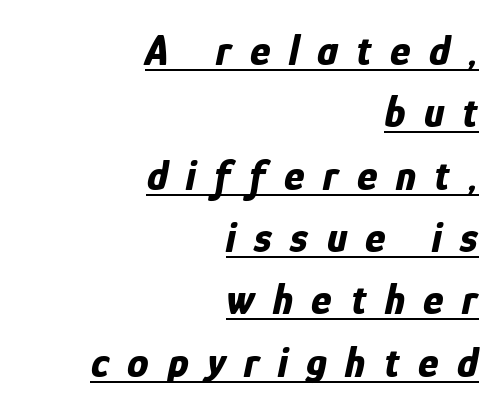
Q: Is the text bold? A: Yes.
Q: Is the text italic (slanted)? A: Yes, it leans right by about 12 degrees.
Q: Is the text underlined? A: Yes.
Q: How is the paragraph aligned? A: Right-aligned.
Q: Is the spacing between letters normal or unusually wide? A: Unusually wide.
Q: Is the spacing between lines tight, normal or loose? A: Normal.
Q: Width (condensed, normal, or wide)? A: Condensed.
Q: Stroke contrast? A: Low.
Q: x-height? A: Medium.
Q: Monospaced? A: No.
